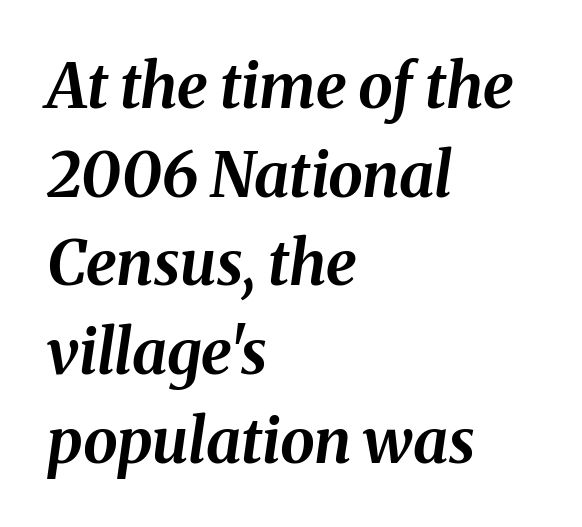
The image shows 62 px bold type, italic (leaning right); set left-aligned, normal line spacing (1.43x), normal letter spacing, not underlined; medium stroke contrast and a medium x-height.
